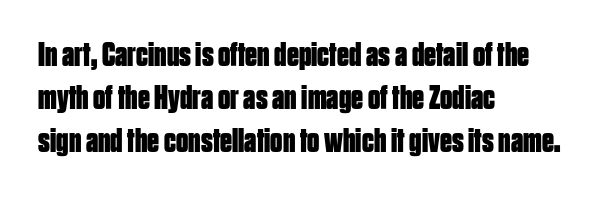
{"serif": "no", "italic": "no", "bold": "yes", "weight": "bold", "width": "condensed", "stroke_contrast": "low", "x_height": "large", "monospaced": "no", "underline": "no", "align": "left", "line_spacing": "normal", "line_spacing_ratio": 1.27, "letter_spacing": "normal", "letter_spacing_em": 0.0, "glyph_px": 34}
